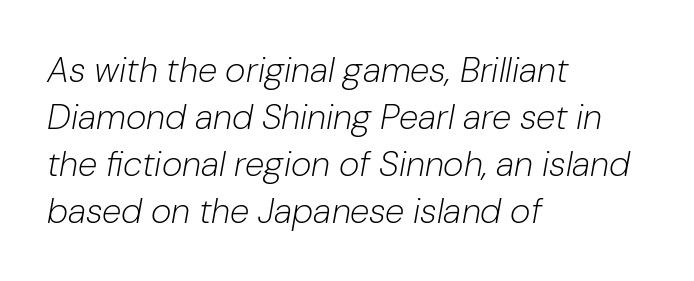
Q: Is the text bold? A: No.
Q: Is the text italic (slanted)? A: Yes, it leans right by about 10 degrees.
Q: Is the text underlined? A: No.
Q: How is the paragraph aligned? A: Left-aligned.
Q: Is the spacing between letters normal or unusually wide? A: Normal.
Q: Is the spacing between lines tight, normal or loose? A: Normal.
Q: Width (condensed, normal, or wide)? A: Normal.
Q: Stroke contrast? A: Low.
Q: x-height? A: Medium.
Q: Monospaced? A: No.
